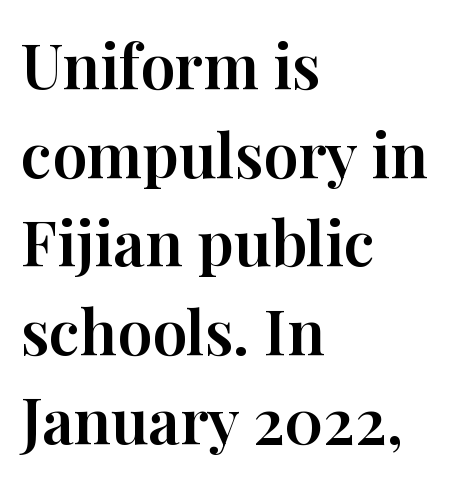
{"serif": "yes", "italic": "no", "width": "normal", "stroke_contrast": "high", "x_height": "medium", "monospaced": "no", "underline": "no", "align": "left", "line_spacing": "normal", "line_spacing_ratio": 1.43, "letter_spacing": "normal", "letter_spacing_em": 0.0, "glyph_px": 62}
